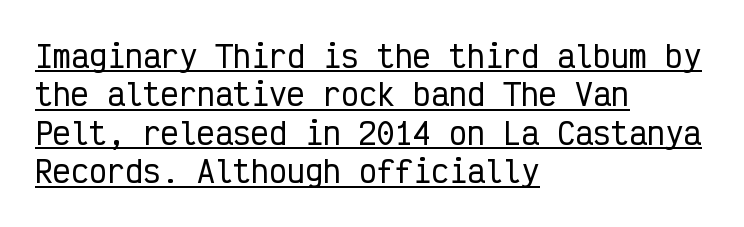
{"serif": "no", "italic": "no", "width": "condensed", "stroke_contrast": "low", "x_height": "medium", "monospaced": "yes", "underline": "yes", "align": "left", "line_spacing": "normal", "line_spacing_ratio": 1.28, "letter_spacing": "normal", "letter_spacing_em": 0.0, "glyph_px": 30}
